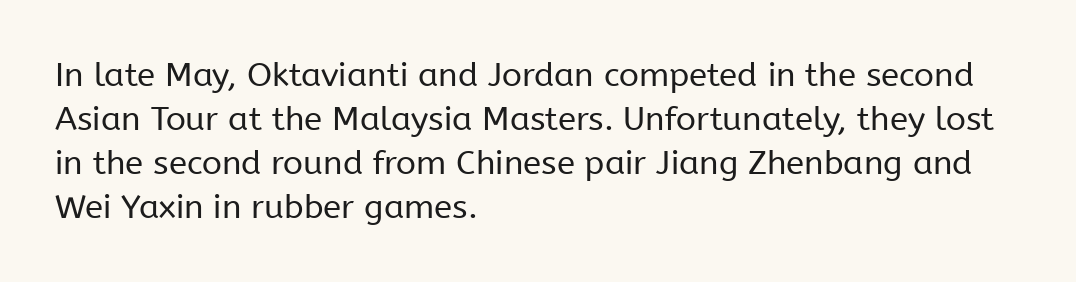
The image shows 33 px regular-weight sans-serif type, upright; set left-aligned, normal line spacing (1.33x), normal letter spacing, not underlined; low stroke contrast and a medium x-height.
